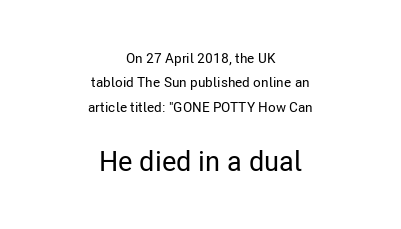
{"serif": "no", "italic": "no", "width": "condensed", "stroke_contrast": "low", "x_height": "medium", "monospaced": "no", "underline": "no", "align": "center", "line_spacing_ratio": 1.74, "letter_spacing": "normal", "letter_spacing_em": 0.0, "larger_block": "second", "size_ratio": 2.0, "glyph_px": 28}
